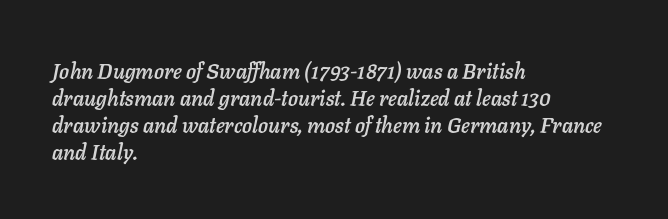
{"italic": "yes", "lean": "right", "slant_degrees": 11, "underline": "no", "align": "left", "line_spacing": "normal", "line_spacing_ratio": 1.28, "letter_spacing": "normal", "letter_spacing_em": 0.0, "glyph_px": 21}
